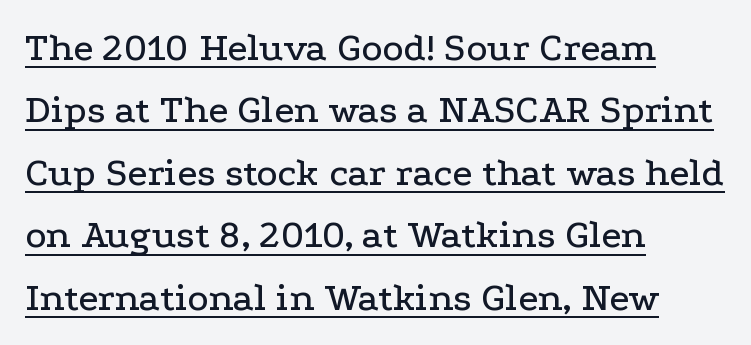
{"serif": "yes", "italic": "no", "width": "wide", "stroke_contrast": "low", "x_height": "medium", "monospaced": "no", "underline": "yes", "align": "left", "line_spacing": "normal", "line_spacing_ratio": 1.56, "letter_spacing": "normal", "letter_spacing_em": 0.0, "glyph_px": 40}
